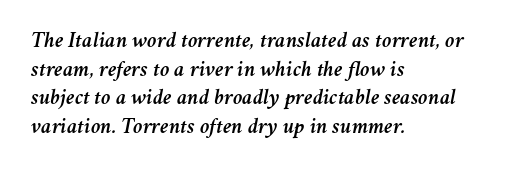
{"italic": "yes", "lean": "right", "slant_degrees": 11, "underline": "no", "align": "left", "line_spacing": "normal", "line_spacing_ratio": 1.3, "letter_spacing": "normal", "letter_spacing_em": 0.0, "glyph_px": 22}
